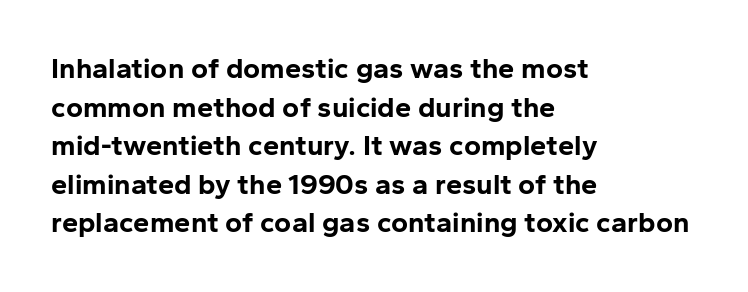
The image shows 29 px bold sans-serif type, upright; set left-aligned, normal line spacing (1.33x), normal letter spacing, not underlined; low stroke contrast and a medium x-height.
